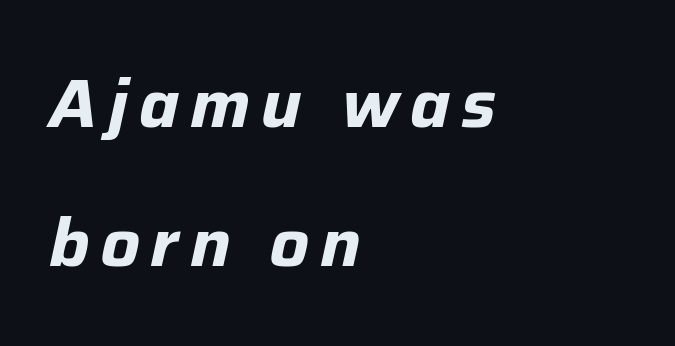
The image shows 68 px bold type, italic (leaning right); set left-aligned, loose line spacing (2.05x), not underlined; low stroke contrast and a medium x-height.
